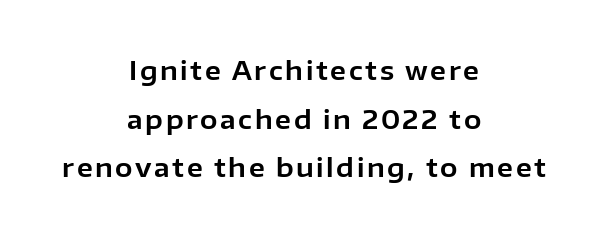
{"italic": "no", "underline": "no", "align": "center", "line_spacing_ratio": 1.87, "glyph_px": 26}
